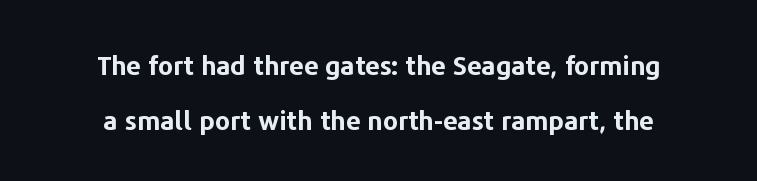
The typesetting leans heavy: a genuine bold. The face used here is rendered with its standard letterfit. Caption: multi-line text, centered on the measure. Beneath every word, the page is bare.
